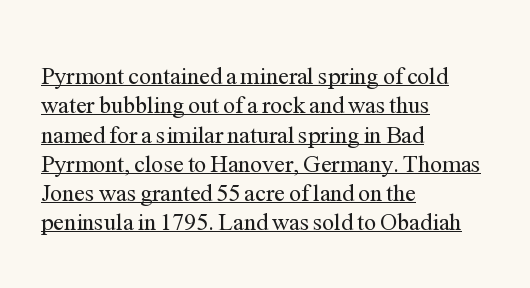
{"italic": "no", "bold": "no", "underline": "yes", "align": "left", "line_spacing_ratio": 1.22, "letter_spacing": "normal", "letter_spacing_em": 0.0, "glyph_px": 24}
